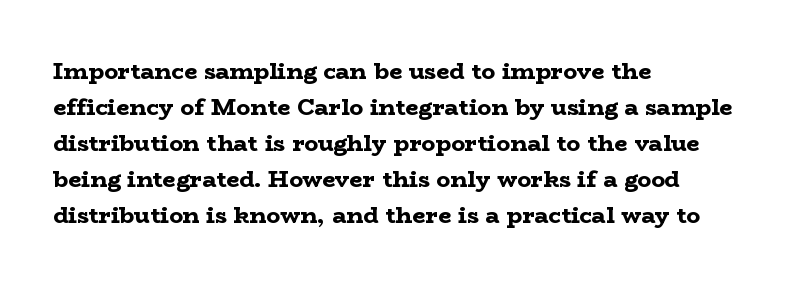
The line-height multiplier appears to be the usual default. Plain, unruled lines of type. The type is set solid horizontally, with unmodified tracking. Horizontal alignment here is leftward, the default for most running prose. Does the weight exceed regular? Yes, all the way to bold.
